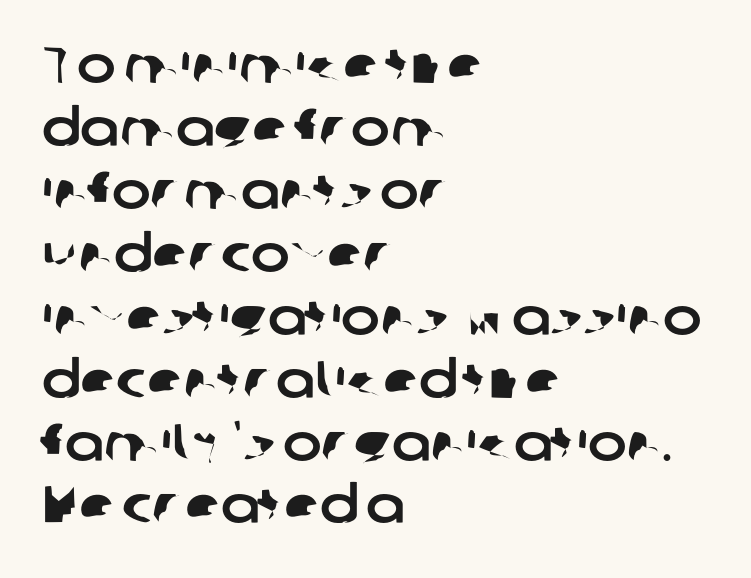
The image shows 52 px sans-serif type; set left-aligned, line spacing 1.21x, normal letter spacing, not underlined; low stroke contrast and a medium x-height.
